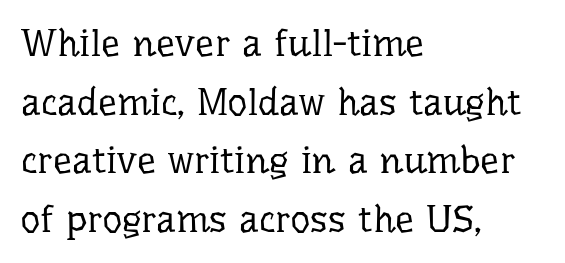
Q: Is the text bold? A: No.
Q: Is the text italic (slanted)? A: No, it is upright.
Q: Is the typeface a serif or a sans-serif typeface? A: Serif.
Q: Is the text underlined? A: No.
Q: How is the paragraph aligned? A: Left-aligned.
Q: Is the spacing between letters normal or unusually wide? A: Normal.
Q: Is the spacing between lines tight, normal or loose? A: Normal.
Q: Width (condensed, normal, or wide)? A: Normal.
Q: Stroke contrast? A: Low.
Q: x-height? A: Medium.
Q: Monospaced? A: No.
